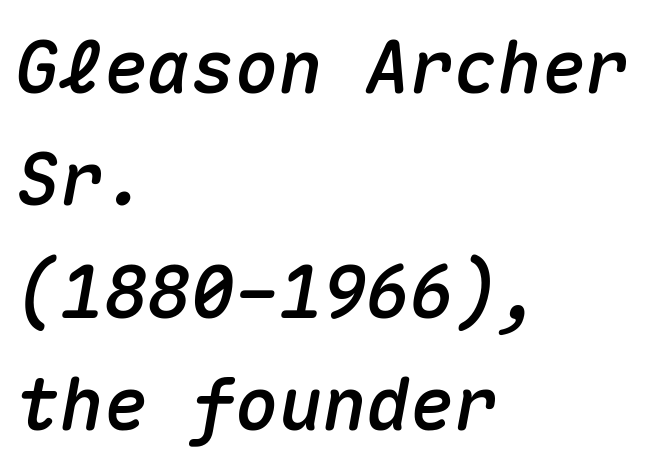
The image shows 73 px text type, italic (leaning right), monospaced; set left-aligned, normal line spacing (1.54x), normal letter spacing, not underlined; medium stroke contrast and a medium x-height.
